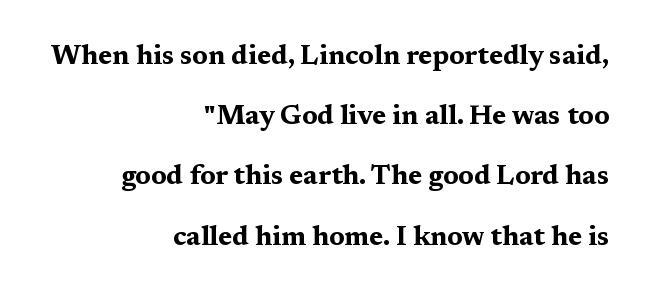
The image shows 27 px bold type, upright; set right-aligned, loose line spacing (2.23x), normal letter spacing, not underlined.
